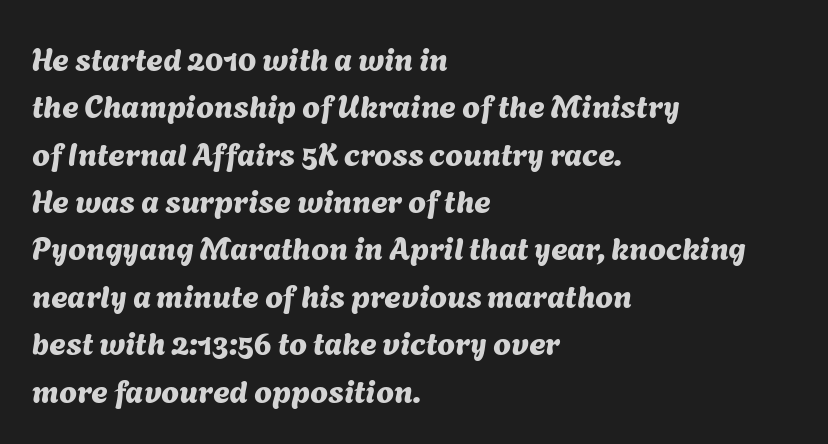
The image shows 32 px sans-serif type; set left-aligned, normal line spacing (1.48x), normal letter spacing, not underlined; medium stroke contrast and a medium x-height.
